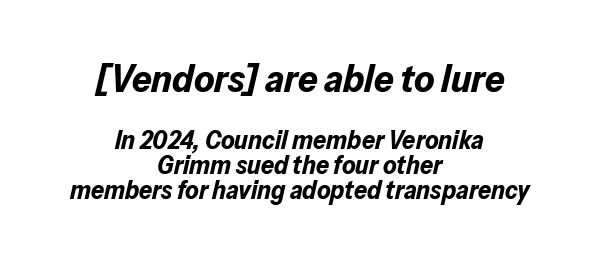
{"italic": "yes", "lean": "right", "slant_degrees": 13, "bold": "yes", "weight": "bold", "width": "normal", "stroke_contrast": "low", "x_height": "medium", "monospaced": "no", "underline": "no", "align": "center", "line_spacing": "tight", "line_spacing_ratio": 0.97, "letter_spacing": "normal", "letter_spacing_em": 0.0, "larger_block": "first", "size_ratio": 1.5, "glyph_px": 39}
